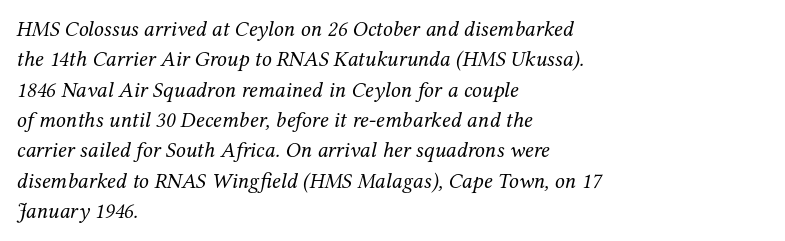
The image shows 22 px text type, italic (leaning right); set left-aligned, normal line spacing (1.38x), normal letter spacing, not underlined.
